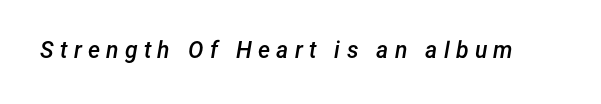
Q: Is the text bold? A: Semi-bold.
Q: Is the text italic (slanted)? A: Yes, it leans right by about 12 degrees.
Q: Is the text underlined? A: No.
Q: Is the spacing between letters normal or unusually wide? A: Unusually wide.
